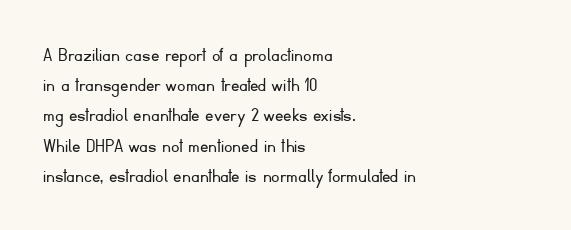
{"italic": "no", "bold": "no", "underline": "no", "align": "left", "line_spacing": "normal", "line_spacing_ratio": 1.44, "letter_spacing": "normal", "letter_spacing_em": 0.0, "glyph_px": 21}
